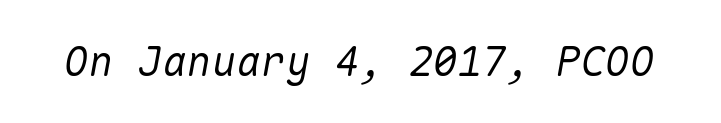
{"italic": "yes", "lean": "right", "slant_degrees": 10, "width": "normal", "stroke_contrast": "medium", "x_height": "medium", "monospaced": "yes", "underline": "no", "letter_spacing": "normal", "letter_spacing_em": 0.0, "glyph_px": 41}
